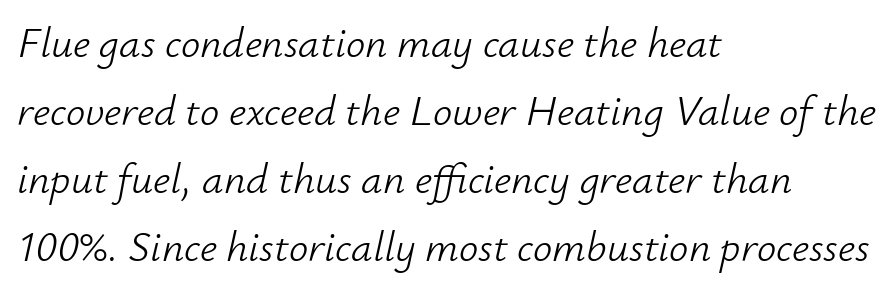
The image shows 43 px light type, italic (leaning right); set left-aligned, normal line spacing (1.58x), normal letter spacing, not underlined; low stroke contrast and a small x-height.
